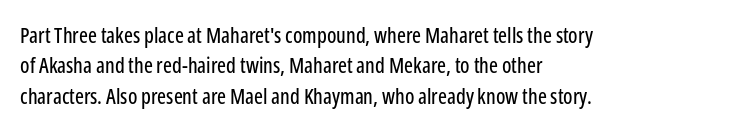
A bare baseline throughout the passage. This rendering uses left alignment, leaving the right contour irregular. Vertical strokes here are truly vertical. Glyph-to-glyph distance matches everyday printed text. If you measured baseline to baseline, you'd find a middling distance.
